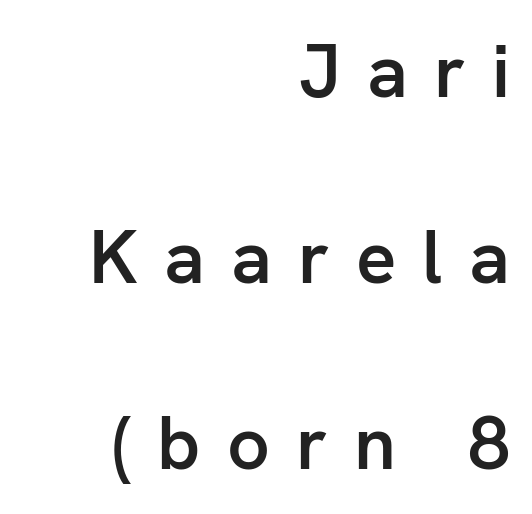
Q: Is the text bold? A: Semi-bold.
Q: Is the text italic (slanted)? A: No, it is upright.
Q: Is the typeface a serif or a sans-serif typeface? A: Sans-serif.
Q: Is the text underlined? A: No.
Q: How is the paragraph aligned? A: Right-aligned.
Q: Is the spacing between letters normal or unusually wide? A: Unusually wide.
Q: Is the spacing between lines tight, normal or loose? A: Loose.
Q: Width (condensed, normal, or wide)? A: Normal.
Q: Stroke contrast? A: Low.
Q: x-height? A: Medium.
Q: Monospaced? A: No.
